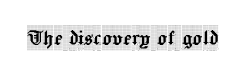
If you drew a line through each stem, it would be perfectly vertical. Characters follow at the spacing the type designer built in. The words here are not underlined.
